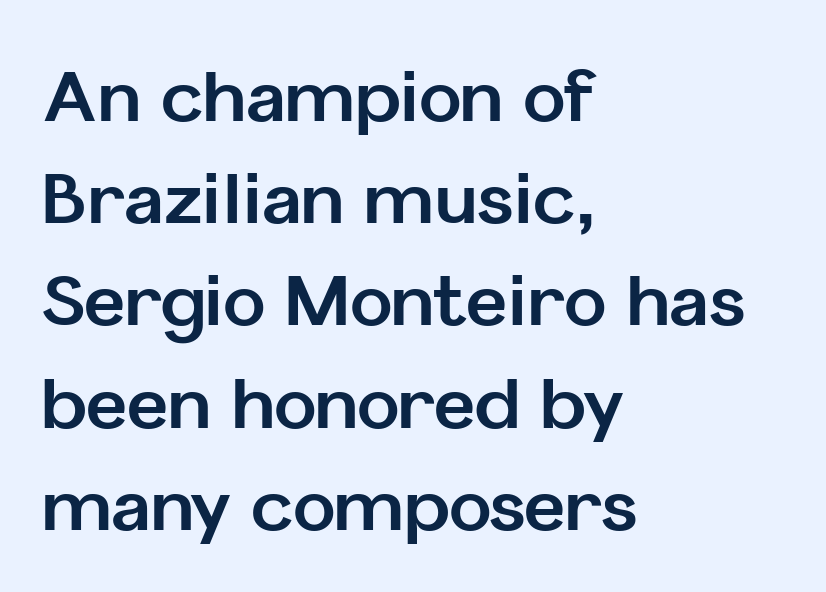
Q: Is the text bold? A: Yes.
Q: Is the text italic (slanted)? A: No, it is upright.
Q: Is the typeface a serif or a sans-serif typeface? A: Sans-serif.
Q: Is the text underlined? A: No.
Q: How is the paragraph aligned? A: Left-aligned.
Q: Is the spacing between letters normal or unusually wide? A: Normal.
Q: Is the spacing between lines tight, normal or loose? A: Normal.
Q: Width (condensed, normal, or wide)? A: Normal.
Q: Stroke contrast? A: Low.
Q: x-height? A: Medium.
Q: Monospaced? A: No.
